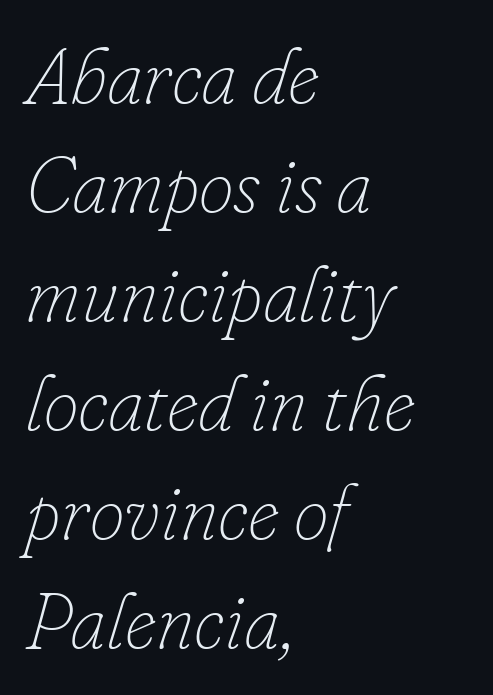
Q: Is the text bold? A: No.
Q: Is the text italic (slanted)? A: Yes, it leans right by about 16 degrees.
Q: Is the text underlined? A: No.
Q: How is the paragraph aligned? A: Left-aligned.
Q: Is the spacing between letters normal or unusually wide? A: Normal.
Q: Is the spacing between lines tight, normal or loose? A: Normal.
Q: Width (condensed, normal, or wide)? A: Normal.
Q: Stroke contrast? A: Low.
Q: x-height? A: Small.
Q: Monospaced? A: No.
